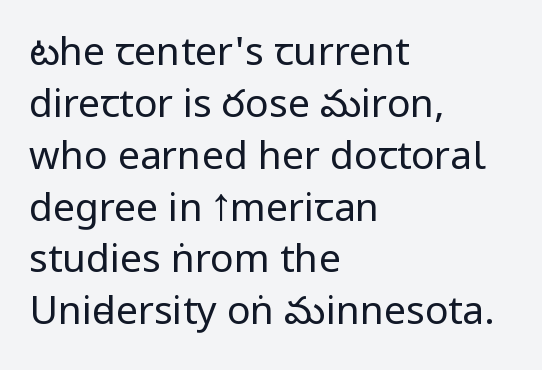
Q: Is the text bold? A: No.
Q: Is the text italic (slanted)? A: No, it is upright.
Q: Is the typeface a serif or a sans-serif typeface? A: Sans-serif.
Q: Is the text underlined? A: No.
Q: How is the paragraph aligned? A: Left-aligned.
Q: Is the spacing between letters normal or unusually wide? A: Normal.
Q: Is the spacing between lines tight, normal or loose? A: Normal.
Q: Width (condensed, normal, or wide)? A: Condensed.
Q: Stroke contrast? A: Low.
Q: x-height? A: Large.
Q: Monospaced? A: No.
